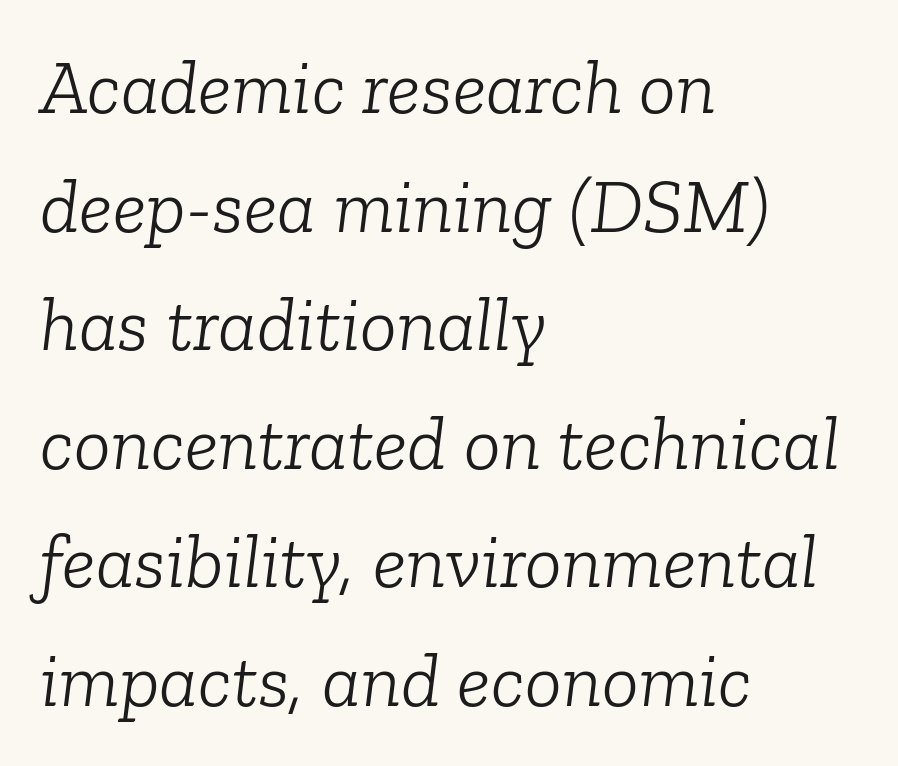
{"serif": "yes", "italic": "yes", "lean": "right", "slant_degrees": 6, "bold": "no", "weight": "light", "width": "normal", "stroke_contrast": "low", "x_height": "medium", "monospaced": "no", "underline": "no", "align": "left", "line_spacing": "normal", "line_spacing_ratio": 1.54, "letter_spacing": "normal", "letter_spacing_em": 0.0, "glyph_px": 77}
